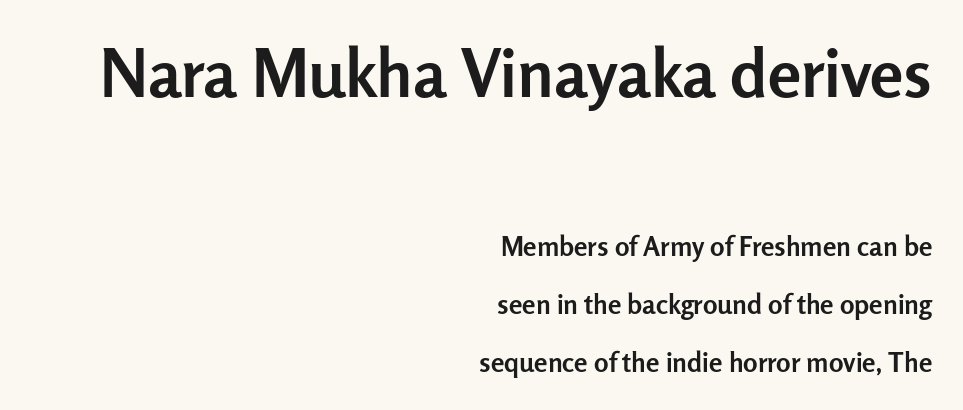
Q: Is the text bold? A: Yes.
Q: Is the text italic (slanted)? A: No, it is upright.
Q: Is the typeface a serif or a sans-serif typeface? A: Sans-serif.
Q: Is the text underlined? A: No.
Q: How is the paragraph aligned? A: Right-aligned.
Q: Is the spacing between letters normal or unusually wide? A: Normal.
Q: Is the spacing between lines tight, normal or loose? A: Loose.
Q: Which block of text is set in a larger size, the first (top) or the second (bottom)? A: The first (top) one.
Q: Width (condensed, normal, or wide)? A: Normal.
Q: Stroke contrast? A: Low.
Q: x-height? A: Medium.
Q: Monospaced? A: No.
